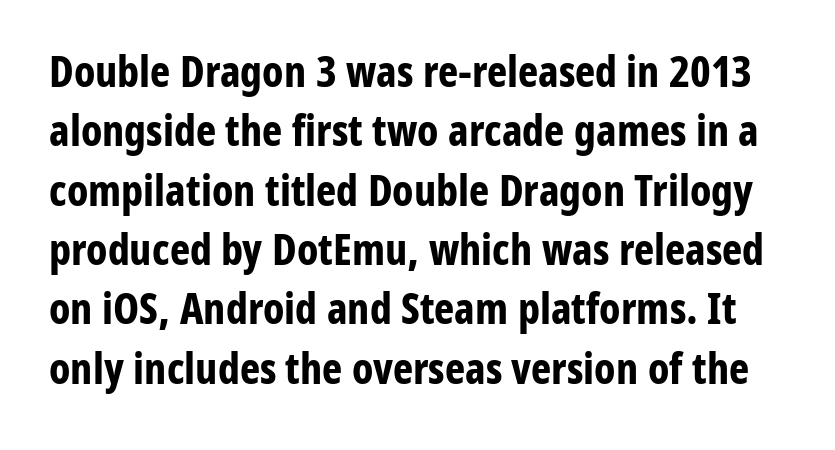
The image shows 43 px bold, condensed sans-serif type, upright; set normal line spacing (1.38x), normal letter spacing, not underlined; low stroke contrast and a medium x-height.
